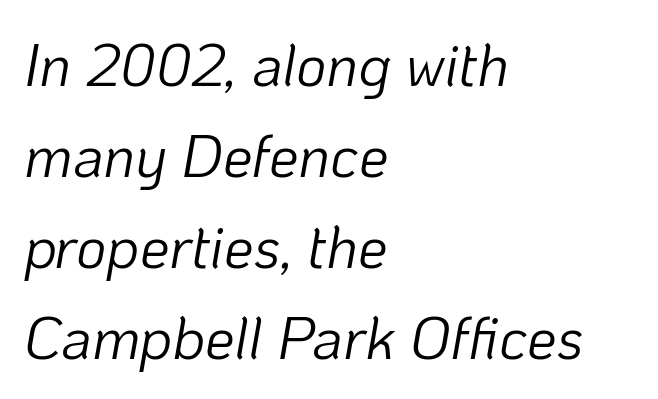
The characters are drawn with everyday or finer stroke widths. Here the designer chose a conventional face with non-uniform glyph widths. When letters slant like this, we call the style italic. Teacher's note: observe the even left margin — that is flush-left alignment. Each row of text sits above clean, open space.
